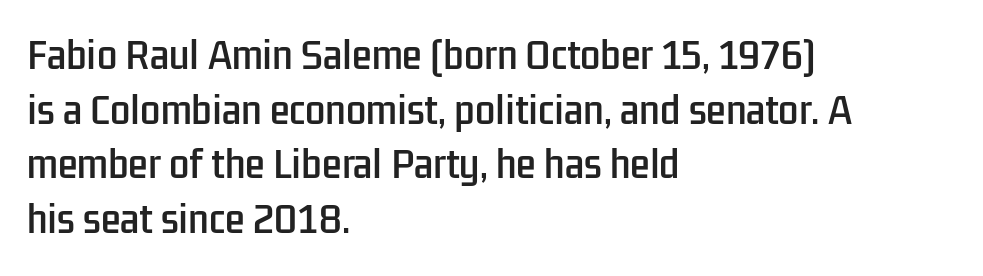
{"serif": "no", "italic": "no", "width": "condensed", "stroke_contrast": "low", "x_height": "medium", "monospaced": "no", "underline": "no", "align": "left", "line_spacing": "normal", "line_spacing_ratio": 1.52, "letter_spacing": "normal", "letter_spacing_em": 0.0, "glyph_px": 36}
